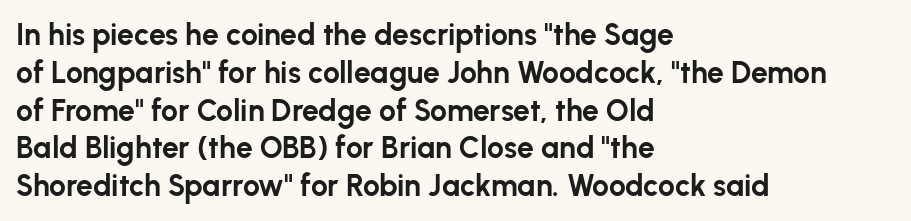
The rendering uses natural spacing where letterforms have individual widths. The glyphs have the mass of a bold cut. The letters stand upright; this is a roman face. Line spacing here is normal.
